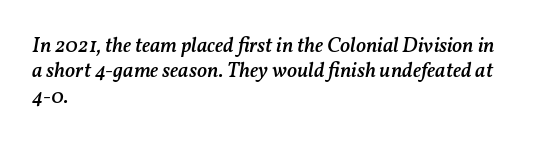
Q: Is the text bold? A: Semi-bold.
Q: Is the text italic (slanted)? A: Yes, it leans right by about 11 degrees.
Q: Is the text underlined? A: No.
Q: How is the paragraph aligned? A: Left-aligned.
Q: Is the spacing between letters normal or unusually wide? A: Normal.
